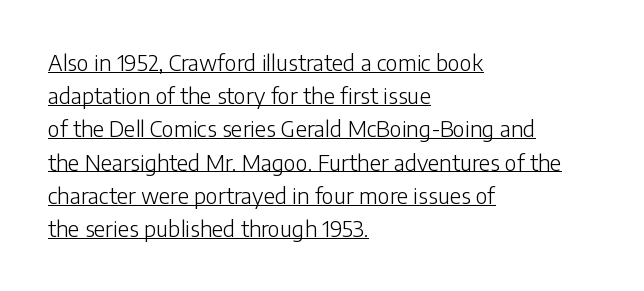
Q: Is the text bold? A: No.
Q: Is the text italic (slanted)? A: No, it is upright.
Q: Is the text underlined? A: Yes.
Q: How is the paragraph aligned? A: Left-aligned.
Q: Is the spacing between letters normal or unusually wide? A: Normal.
Q: Is the spacing between lines tight, normal or loose? A: Normal.
